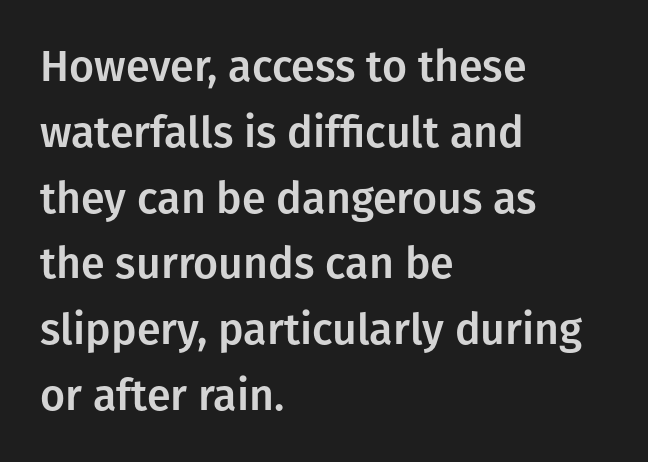
Q: Is the text italic (slanted)? A: No, it is upright.
Q: Is the typeface a serif or a sans-serif typeface? A: Sans-serif.
Q: Is the text underlined? A: No.
Q: How is the paragraph aligned? A: Left-aligned.
Q: Is the spacing between letters normal or unusually wide? A: Normal.
Q: Is the spacing between lines tight, normal or loose? A: Normal.
Q: Width (condensed, normal, or wide)? A: Normal.
Q: Stroke contrast? A: Low.
Q: x-height? A: Medium.
Q: Monospaced? A: No.
